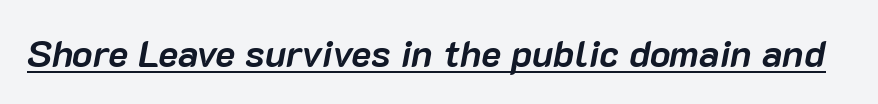
In terms of weight, the rendering is a true, heavy bold. Does the lettering tilt? It does — this is italic. Think of a printed novel: that variable character pitch is what you see here. Standard letterfit; no display-style spreading of the glyphs.
